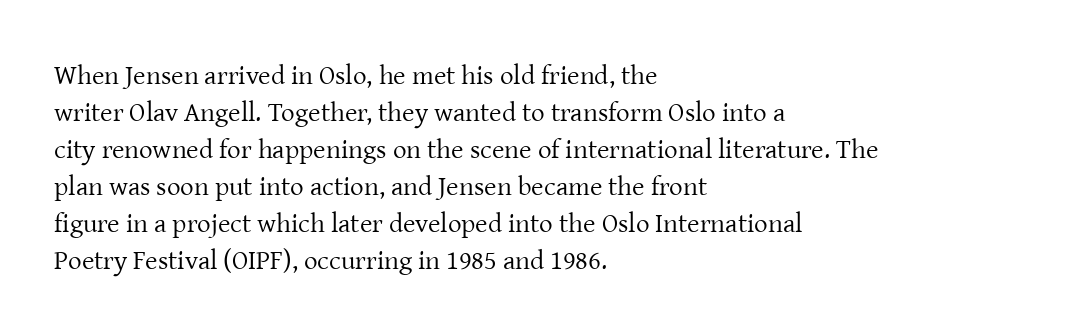
{"italic": "no", "bold": "no", "underline": "no", "align": "left", "line_spacing": "normal", "line_spacing_ratio": 1.37, "letter_spacing": "normal", "letter_spacing_em": 0.0, "glyph_px": 27}
